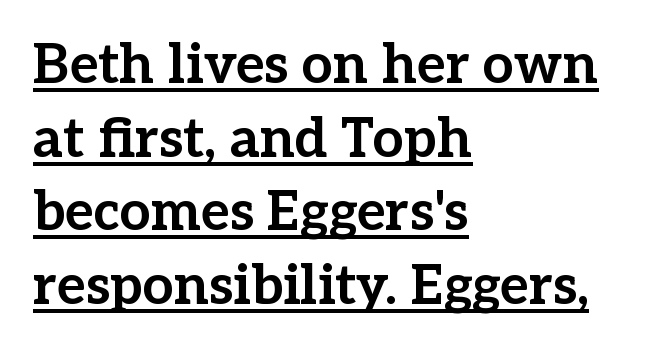
Q: Is the text bold? A: Yes.
Q: Is the text italic (slanted)? A: No, it is upright.
Q: Is the typeface a serif or a sans-serif typeface? A: Serif.
Q: Is the text underlined? A: Yes.
Q: How is the paragraph aligned? A: Left-aligned.
Q: Is the spacing between letters normal or unusually wide? A: Normal.
Q: Is the spacing between lines tight, normal or loose? A: Normal.
Q: Width (condensed, normal, or wide)? A: Normal.
Q: Stroke contrast? A: Low.
Q: x-height? A: Medium.
Q: Monospaced? A: No.
